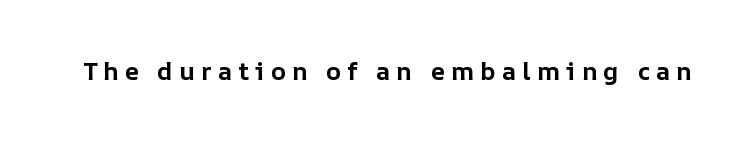
{"italic": "no", "bold": "yes", "underline": "no", "letter_spacing": "wide", "letter_spacing_em": 0.24, "glyph_px": 25}
